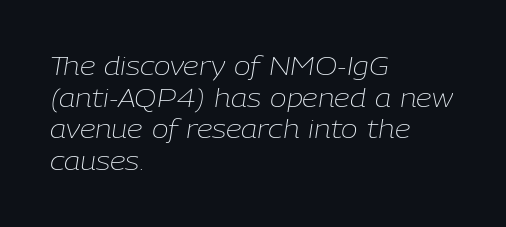
Q: Is the text bold? A: No.
Q: Is the text italic (slanted)? A: Yes, it leans right by about 9 degrees.
Q: Is the text underlined? A: No.
Q: How is the paragraph aligned? A: Left-aligned.
Q: Is the spacing between letters normal or unusually wide? A: Normal.
Q: Is the spacing between lines tight, normal or loose? A: Normal.
